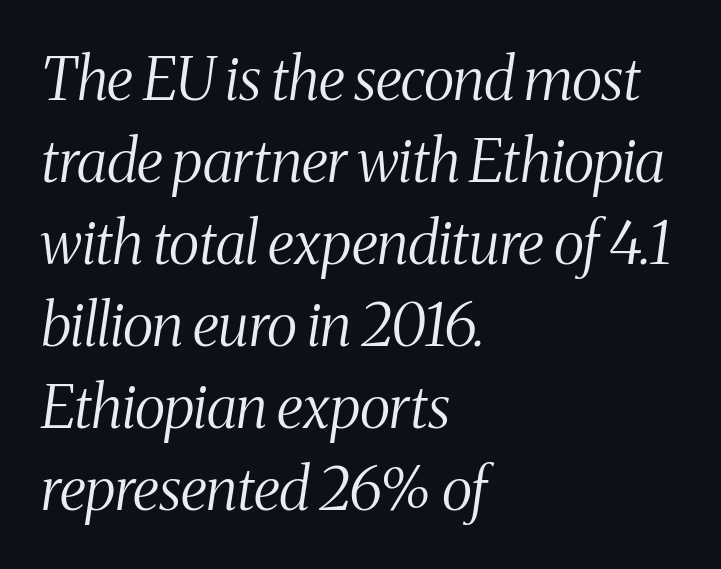
A bare baseline throughout the passage. The letters carry serifs — small finishing strokes at the ends of their stems. Characters follow at the spacing the type designer built in. Varying glyph widths throughout — classic text-font behaviour. Weight: in the light-to-regular range. The designer left line spacing at the default.
